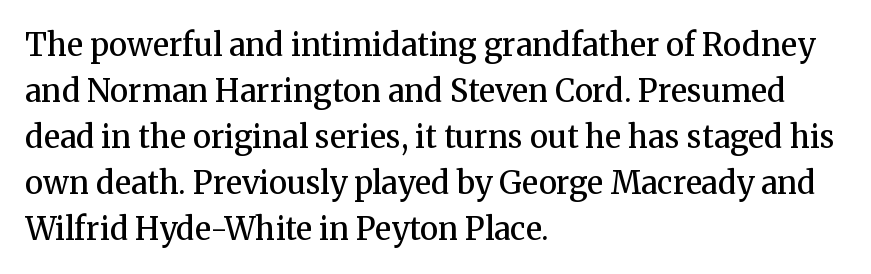
{"serif": "yes", "italic": "no", "bold": "semi", "weight": "semibold", "width": "normal", "stroke_contrast": "medium", "x_height": "medium", "monospaced": "no", "underline": "no", "align": "left", "line_spacing": "normal", "line_spacing_ratio": 1.48, "letter_spacing": "normal", "letter_spacing_em": 0.0, "glyph_px": 31}
